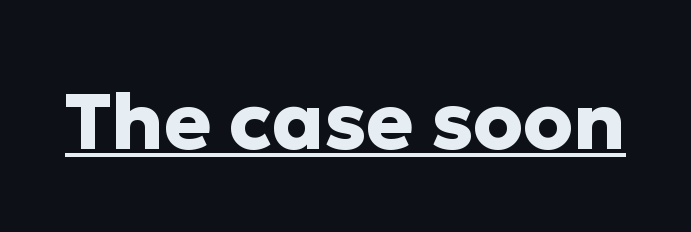
Q: Is the text bold? A: Yes.
Q: Is the text italic (slanted)? A: No, it is upright.
Q: Is the typeface a serif or a sans-serif typeface? A: Sans-serif.
Q: Is the text underlined? A: Yes.
Q: Is the spacing between letters normal or unusually wide? A: Normal.
Q: Width (condensed, normal, or wide)? A: Normal.
Q: Stroke contrast? A: Low.
Q: x-height? A: Medium.
Q: Monospaced? A: No.
